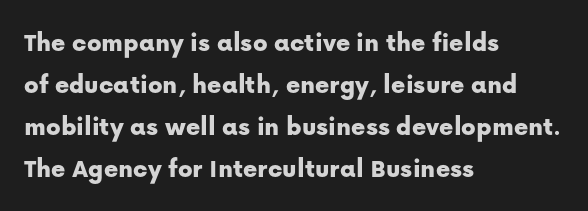
Quick note: underline off. The typesetter chose a ragged-right arrangement here. Posture: straight, roman, zero tilt. Leading: standard. Words appear dense and cohesive because spacing is normal.
